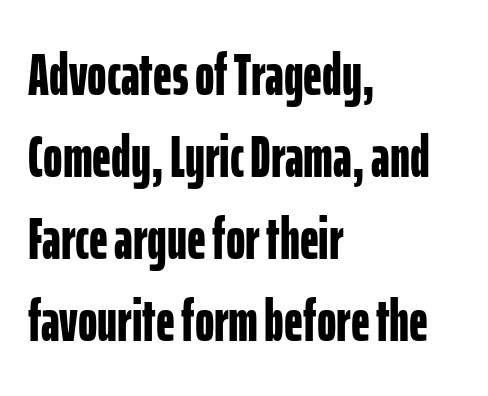
The image shows 59 px bold, condensed sans-serif type, upright; set left-aligned, normal line spacing (1.39x), normal letter spacing, not underlined; low stroke contrast and a medium x-height.
